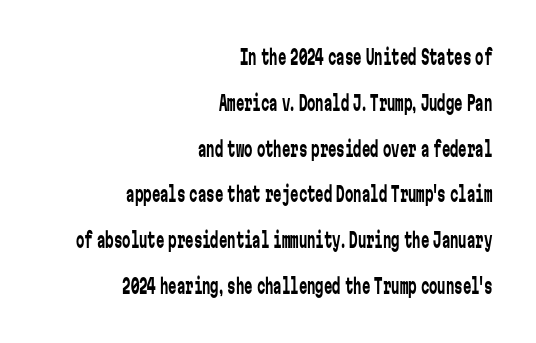
Q: Is the text bold? A: No.
Q: Is the text italic (slanted)? A: No, it is upright.
Q: Is the text underlined? A: No.
Q: How is the paragraph aligned? A: Right-aligned.
Q: Is the spacing between letters normal or unusually wide? A: Normal.
Q: Is the spacing between lines tight, normal or loose? A: Loose.
